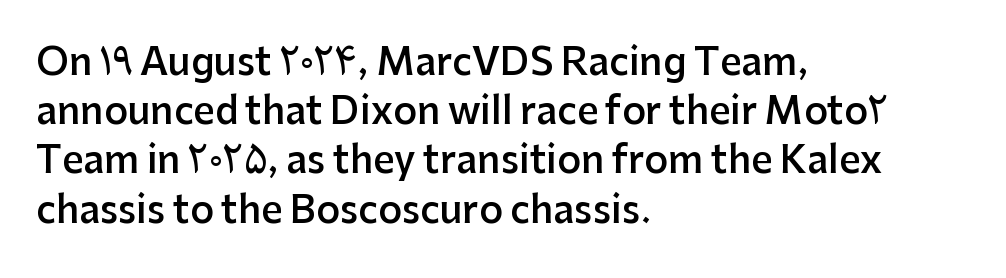
The image shows 37 px semibold sans-serif type, upright; set left-aligned, normal line spacing (1.33x), normal letter spacing, not underlined; low stroke contrast and a medium x-height.
